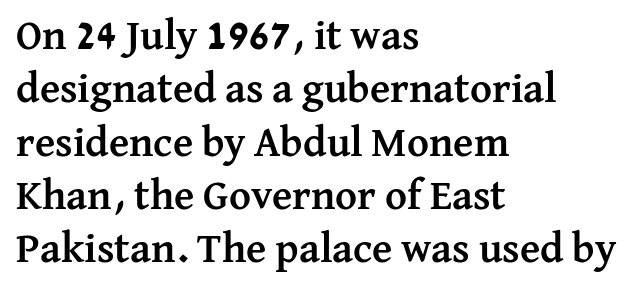
The image shows 42 px semibold serif type, upright; set left-aligned, normal line spacing (1.27x), normal letter spacing, not underlined; medium stroke contrast and a medium x-height.
